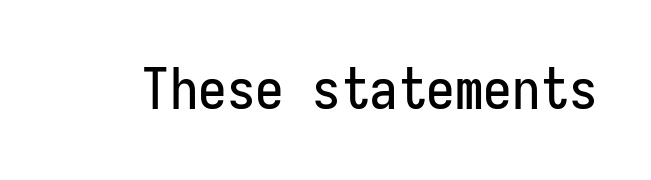
{"serif": "no", "italic": "no", "width": "condensed", "stroke_contrast": "low", "x_height": "medium", "monospaced": "yes", "underline": "no", "letter_spacing": "normal", "letter_spacing_em": 0.0, "glyph_px": 57}
